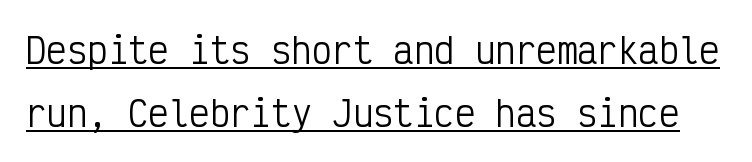
Q: Is the text bold? A: No.
Q: Is the text italic (slanted)? A: No, it is upright.
Q: Is the typeface a serif or a sans-serif typeface? A: Sans-serif.
Q: Is the text underlined? A: Yes.
Q: Is the spacing between letters normal or unusually wide? A: Normal.
Q: Width (condensed, normal, or wide)? A: Condensed.
Q: Stroke contrast? A: Low.
Q: x-height? A: Medium.
Q: Monospaced? A: Yes.
